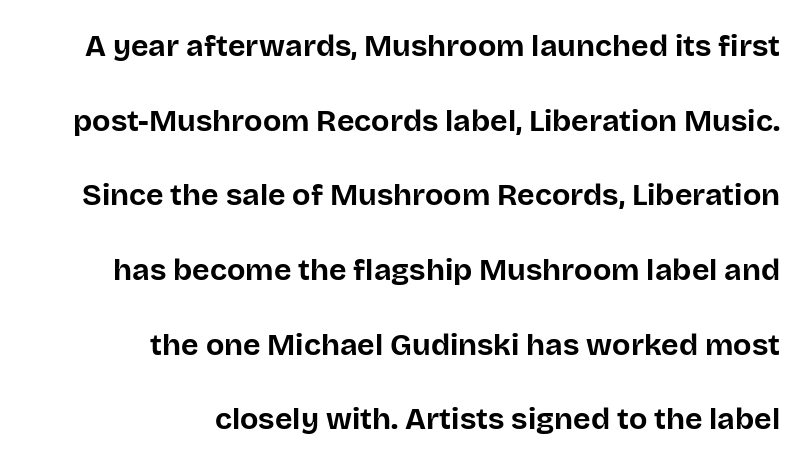
Q: Is the text bold? A: Yes.
Q: Is the text italic (slanted)? A: No, it is upright.
Q: Is the typeface a serif or a sans-serif typeface? A: Sans-serif.
Q: Is the text underlined? A: No.
Q: How is the paragraph aligned? A: Right-aligned.
Q: Is the spacing between letters normal or unusually wide? A: Normal.
Q: Is the spacing between lines tight, normal or loose? A: Loose.
Q: Width (condensed, normal, or wide)? A: Normal.
Q: Stroke contrast? A: Low.
Q: x-height? A: Large.
Q: Monospaced? A: No.
